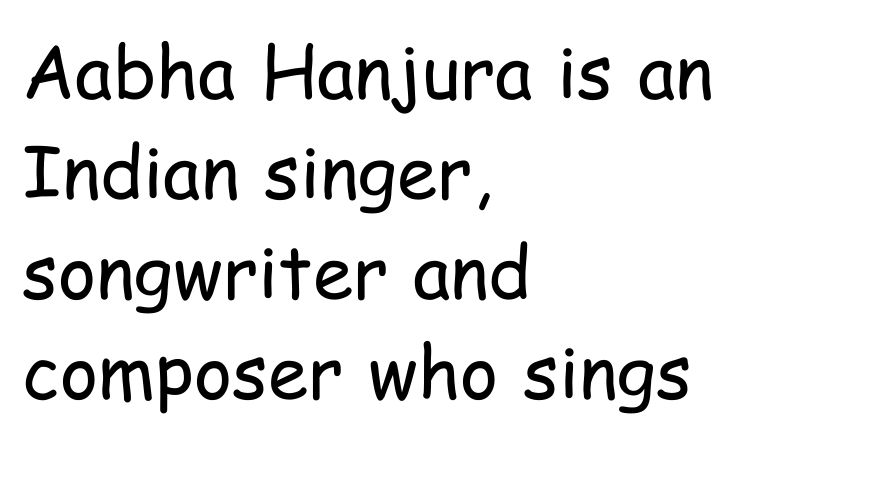
Students, observe: this is what conventionally led text looks like. Designer's note — italics off, roman on. How are the letters spaced? Ordinarily, with no added tracking. The weight would be labelled regular, book, light, or lighter still. Notice how the passage keeps a crisp vertical edge on the left only. Decoration check: the copy has no underline.
